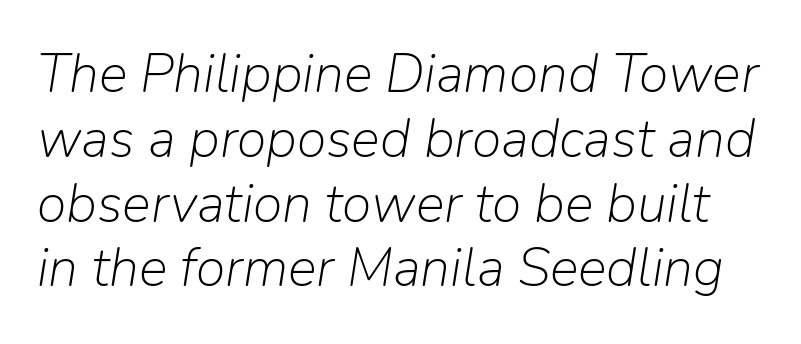
Q: Is the text bold? A: No.
Q: Is the text italic (slanted)? A: Yes, it leans right by about 9 degrees.
Q: Is the text underlined? A: No.
Q: Is the spacing between letters normal or unusually wide? A: Normal.
Q: Width (condensed, normal, or wide)? A: Normal.
Q: Stroke contrast? A: Low.
Q: x-height? A: Medium.
Q: Monospaced? A: No.
